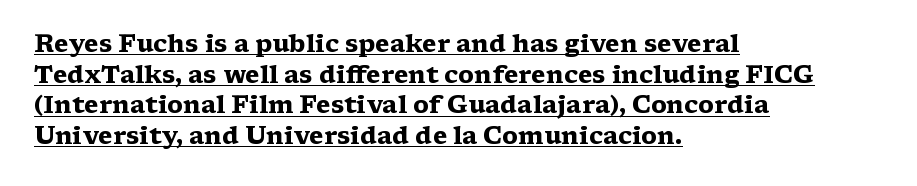
Q: Is the text bold? A: Yes.
Q: Is the text italic (slanted)? A: No, it is upright.
Q: Is the text underlined? A: Yes.
Q: How is the paragraph aligned? A: Left-aligned.
Q: Is the spacing between letters normal or unusually wide? A: Normal.
Q: Is the spacing between lines tight, normal or loose? A: Normal.
